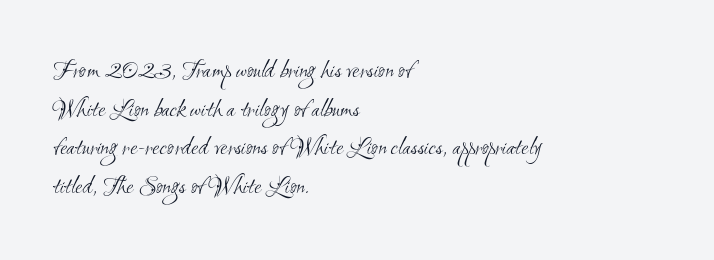
{"bold": "no", "underline": "no", "align": "left", "line_spacing": "normal", "line_spacing_ratio": 1.49, "letter_spacing": "normal", "letter_spacing_em": 0.0, "glyph_px": 26}
